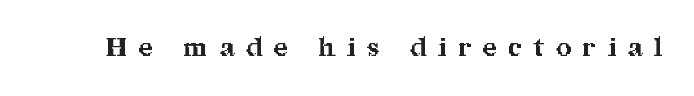
Q: Is the text bold? A: Yes.
Q: Is the text italic (slanted)? A: No, it is upright.
Q: Is the text underlined? A: No.
Q: Is the spacing between letters normal or unusually wide? A: Unusually wide.
